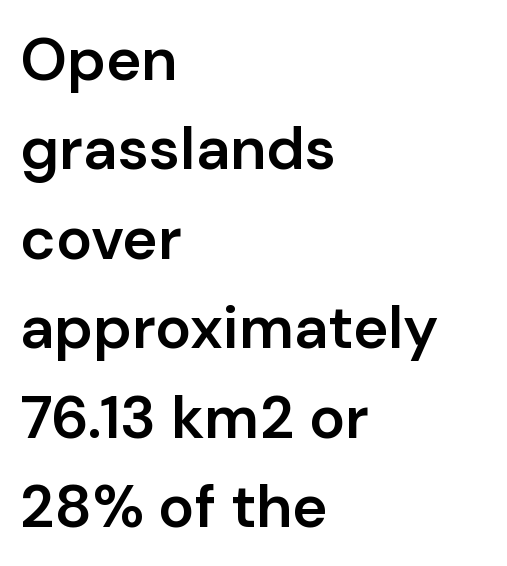
Q: Is the text bold? A: Semi-bold.
Q: Is the text italic (slanted)? A: No, it is upright.
Q: Is the typeface a serif or a sans-serif typeface? A: Sans-serif.
Q: Is the text underlined? A: No.
Q: How is the paragraph aligned? A: Left-aligned.
Q: Is the spacing between letters normal or unusually wide? A: Normal.
Q: Is the spacing between lines tight, normal or loose? A: Normal.
Q: Width (condensed, normal, or wide)? A: Normal.
Q: Stroke contrast? A: Low.
Q: x-height? A: Medium.
Q: Monospaced? A: No.
